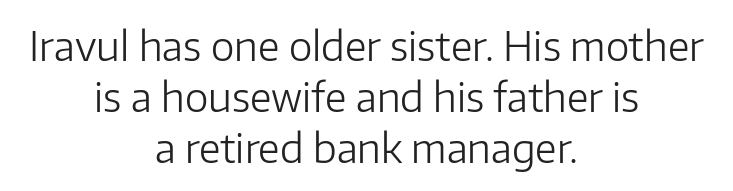
Q: Is the text bold? A: No.
Q: Is the text italic (slanted)? A: No, it is upright.
Q: Is the typeface a serif or a sans-serif typeface? A: Sans-serif.
Q: Is the text underlined? A: No.
Q: How is the paragraph aligned? A: Centered.
Q: Is the spacing between letters normal or unusually wide? A: Normal.
Q: Is the spacing between lines tight, normal or loose? A: Normal.
Q: Width (condensed, normal, or wide)? A: Normal.
Q: Stroke contrast? A: Low.
Q: x-height? A: Medium.
Q: Monospaced? A: No.
